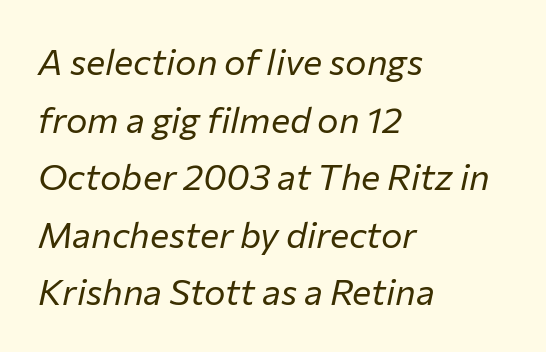
The image shows 36 px regular-weight type, italic (leaning right); set left-aligned, normal line spacing (1.6x), normal letter spacing, not underlined; low stroke contrast and a medium x-height.
